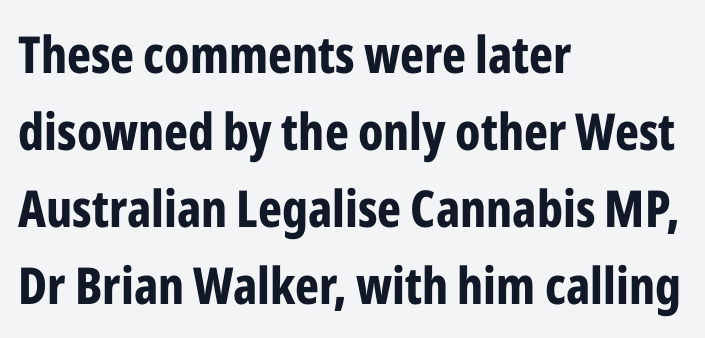
The rendering anchors every line to the left-hand side. The strokes are fattened all the way to bold. Letters rest on an invisible, unmarked baseline. Observe the absence of serifs on each vertical stroke in this sample.
